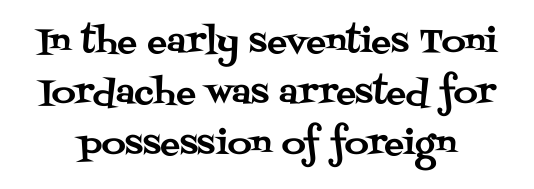
A typesetter would mark this as roman, not italic. This is serif lettering, the kind often seen in printed books. Students, note that the glyphs here touch the page at normal intervals. Varying glyph widths throughout — classic text-font behaviour. The line-height multiplier appears to be the usual default. The zone under the glyphs is completely vacant.
